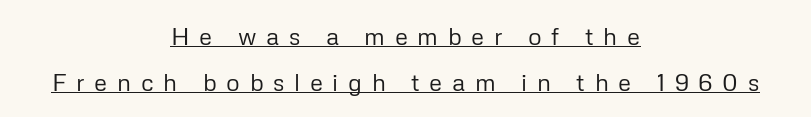
The whitespace from short lines is split evenly between both sides. Look at the tracking — it's clearly loosened, letters drifting apart. The typesetter has applied underlining to the passage shown. Designer's note — italics off, roman on. The characters are drawn with everyday or finer stroke widths. This sample trades compactness for vertical openness between lines.
